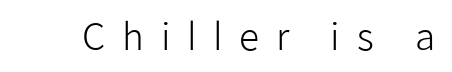
Q: Is the text bold? A: No.
Q: Is the text italic (slanted)? A: No, it is upright.
Q: Is the typeface a serif or a sans-serif typeface? A: Sans-serif.
Q: Is the text underlined? A: No.
Q: Is the spacing between letters normal or unusually wide? A: Unusually wide.
Q: Width (condensed, normal, or wide)? A: Normal.
Q: Stroke contrast? A: Low.
Q: x-height? A: Medium.
Q: Monospaced? A: No.
